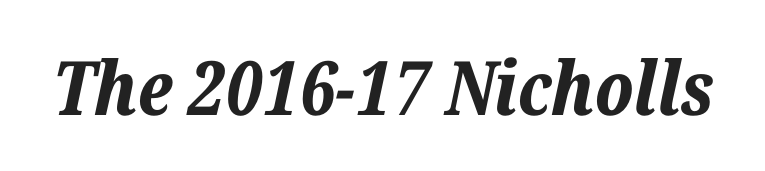
{"italic": "yes", "lean": "right", "slant_degrees": 12, "bold": "yes", "weight": "bold", "width": "normal", "stroke_contrast": "low", "x_height": "medium", "monospaced": "no", "underline": "no", "letter_spacing": "normal", "letter_spacing_em": 0.0, "glyph_px": 75}
